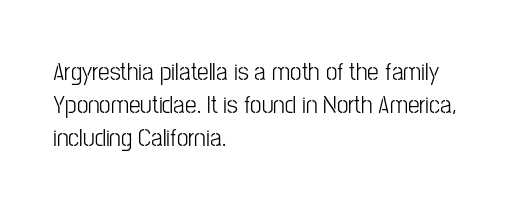
{"italic": "no", "underline": "no", "align": "left", "line_spacing": "normal", "line_spacing_ratio": 1.27, "letter_spacing": "normal", "letter_spacing_em": 0.0, "glyph_px": 26}
